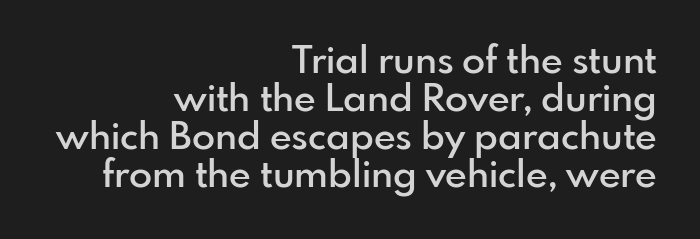
Every row of glyphs terminates at an identical x-position on the right. Is this a fixed-width face? No — the glyphs have proportional, varying widths. Clear beneath every line of the passage. To sum up the face: it is a sans, with no serifs. Upright lettering throughout. I'd describe the lettering as semibold — firm but not a full bold.
